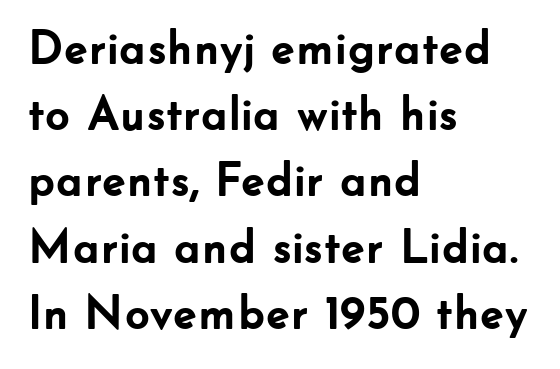
The image shows 48 px semibold sans-serif type, upright; set left-aligned, normal line spacing (1.38x), normal letter spacing, not underlined; low stroke contrast and a small x-height.
